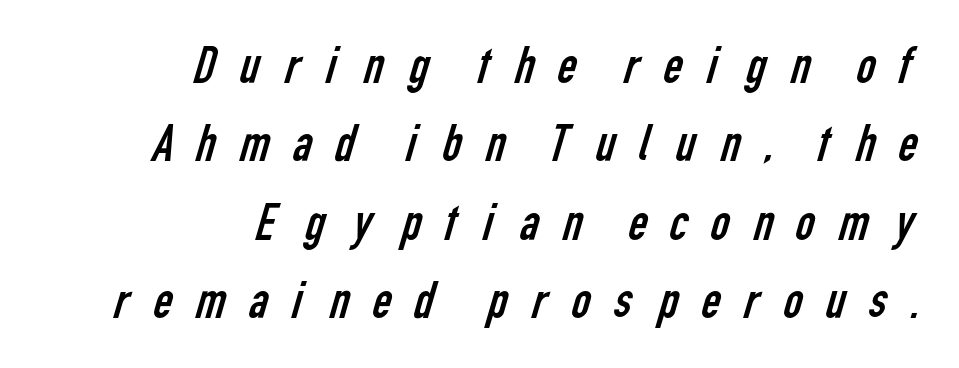
Q: Is the text bold? A: No.
Q: Is the typeface a serif or a sans-serif typeface? A: Sans-serif.
Q: Is the text underlined? A: No.
Q: How is the paragraph aligned? A: Right-aligned.
Q: Is the spacing between letters normal or unusually wide? A: Unusually wide.
Q: Is the spacing between lines tight, normal or loose? A: Normal.
Q: Width (condensed, normal, or wide)? A: Condensed.
Q: Stroke contrast? A: Low.
Q: x-height? A: Medium.
Q: Monospaced? A: No.
